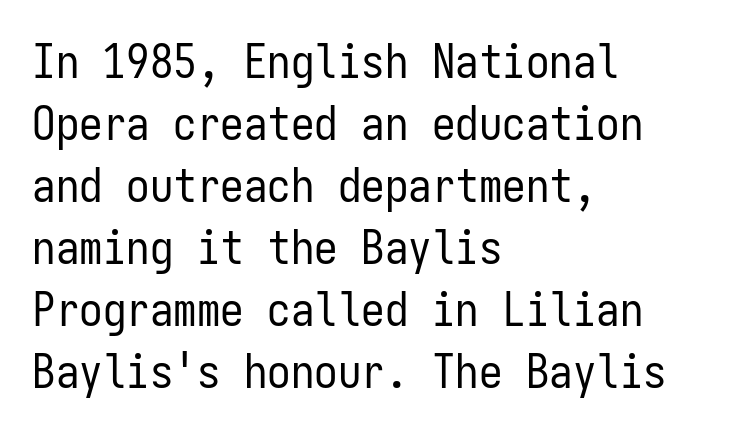
In terms of posture, this sample is upright. The font is comparable to plain body text, perhaps lighter. Short note: letters normally spaced. You can tell from the bare stems that sans-serif type was used. Vertically, the passage feels balanced, rows spaced as you'd expect. This rendering features lettering with no underline.
